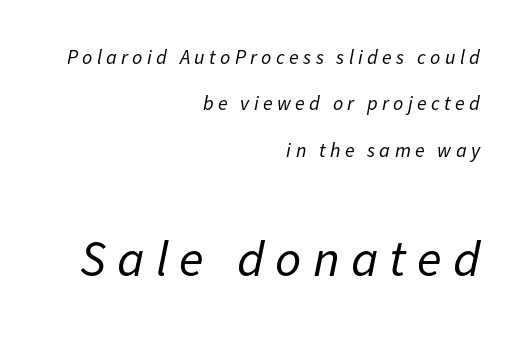
Q: Is the text bold? A: No.
Q: Is the text italic (slanted)? A: Yes, it leans right by about 11 degrees.
Q: Is the text underlined? A: No.
Q: How is the paragraph aligned? A: Right-aligned.
Q: Is the spacing between letters normal or unusually wide? A: Unusually wide.
Q: Is the spacing between lines tight, normal or loose? A: Loose.
Q: Which block of text is set in a larger size, the first (top) or the second (bottom)? A: The second (bottom) one.
Q: Width (condensed, normal, or wide)? A: Normal.
Q: Stroke contrast? A: Low.
Q: x-height? A: Medium.
Q: Monospaced? A: No.
